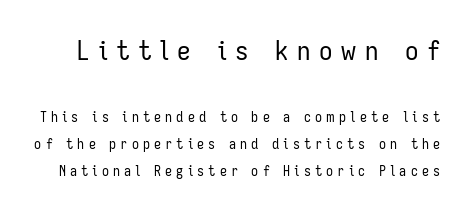
Any mark beneath the type? The region is blank. How are the letters spaced? Widely, with obvious added tracking. The letters look calm and open, with moderate or lighter stems. Compared with typical paragraphs, the rows here are farther apart. Note: larger setting up top, smaller setting below. Characters remain perfectly vertical along every line.
